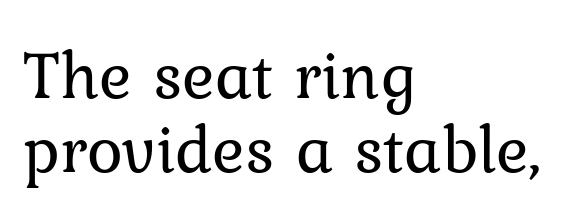
You can tell it's not italic because the verticals are truly vertical. The characters are drawn with everyday or finer stroke widths. The face used here is proportionally spaced, like ordinary book or web type. The words here are not underlined.
